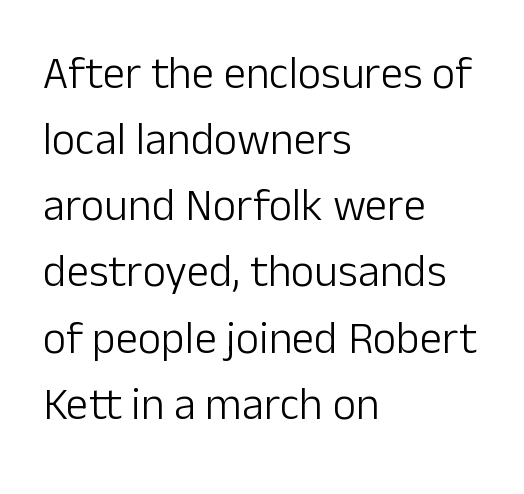
This rendering features lettering with no underline. A sans-serif font was chosen for this passage. The characters are drawn with everyday or finer stroke widths. No italicization has been applied; the sample stays upright. Words appear dense and cohesive because spacing is normal.
